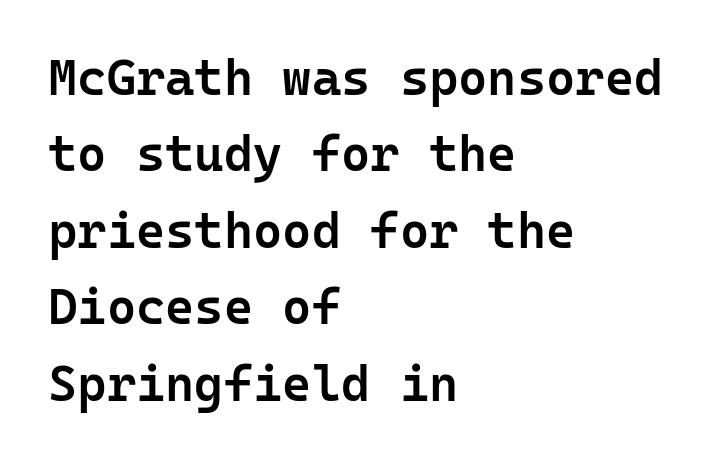
Quick note: not italic, upright. Honestly, the row spacing looks completely unremarkable. This is sans-serif lettering, the kind often seen on screens and signage. Check the space under the baseline: it is left empty. Every character here occupies the same horizontal width, giving the sample a typewriter-like rhythm.
